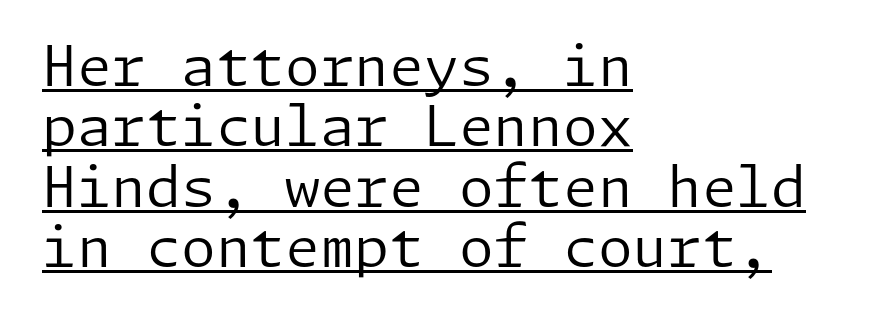
Weight: regular or lighter. A typesetter would call this zero additional tracking. The font family rendered here belongs to the sans-serif group. Reading down the block, your eye returns to a fixed left position each line. The lettering stays uniformly vertical, giving the passage a roman look.
